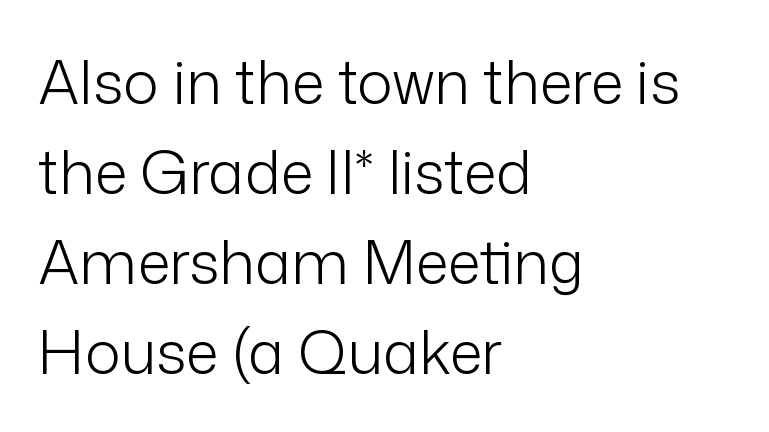
{"serif": "no", "italic": "no", "bold": "no", "weight": "light", "width": "normal", "stroke_contrast": "low", "x_height": "medium", "monospaced": "no", "underline": "no", "align": "left", "line_spacing": "normal", "line_spacing_ratio": 1.5, "letter_spacing": "normal", "letter_spacing_em": 0.0, "glyph_px": 60}
